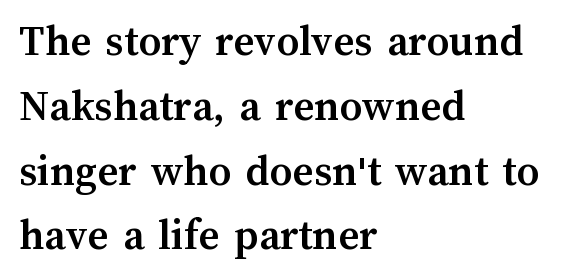
Q: Is the text bold? A: Yes.
Q: Is the text italic (slanted)? A: No, it is upright.
Q: Is the text underlined? A: No.
Q: How is the paragraph aligned? A: Left-aligned.
Q: Is the spacing between letters normal or unusually wide? A: Normal.
Q: Is the spacing between lines tight, normal or loose? A: Normal.
Q: Width (condensed, normal, or wide)? A: Normal.
Q: Stroke contrast? A: Medium.
Q: x-height? A: Medium.
Q: Monospaced? A: No.
